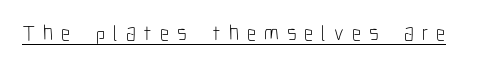
The image shows 22 px text type, upright; set unusually wide letter spacing (+0.36 em), underlined.
